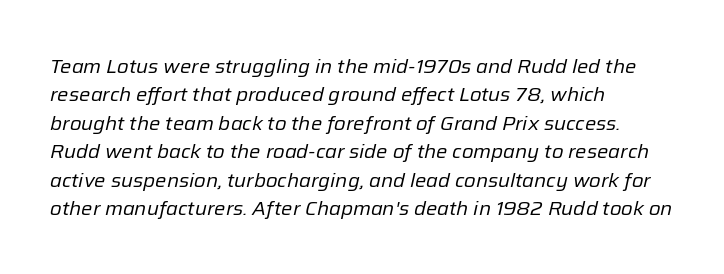
The image shows 20 px text type, italic (leaning right); set left-aligned, normal line spacing (1.42x), normal letter spacing, not underlined.
